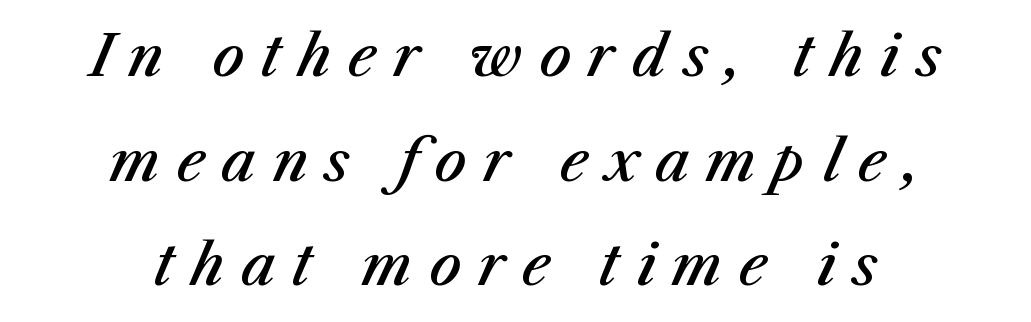
Teacher's note: observe the equal gaps on both sides — that is centered alignment. A typesetter would call this proportional, since set widths differ per character. Letter spacing: wide. The zone under the glyphs is completely vacant. Characters are canted at an angle relative to the baseline's perpendicular.
